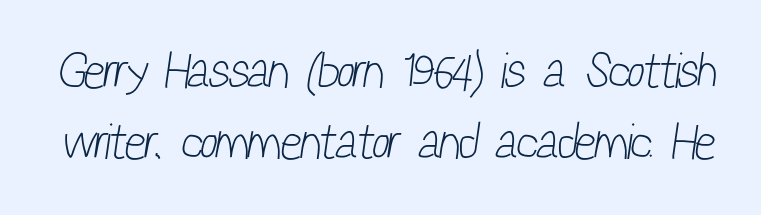
The image shows 50 px light, condensed sans-serif type; set normal line spacing (1.42x), normal letter spacing, not underlined; low stroke contrast and a medium x-height.
